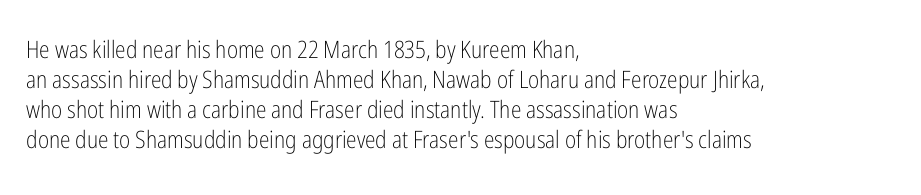
The image shows 24 px text type, upright; set left-aligned, normal line spacing (1.25x), normal letter spacing, not underlined.
